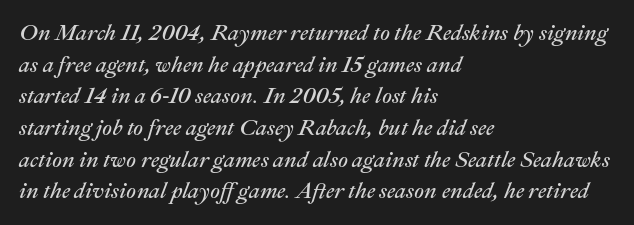
{"italic": "yes", "lean": "right", "slant_degrees": 22, "bold": "no", "underline": "no", "align": "left", "line_spacing": "normal", "line_spacing_ratio": 1.44, "letter_spacing": "normal", "letter_spacing_em": 0.0, "glyph_px": 22}
